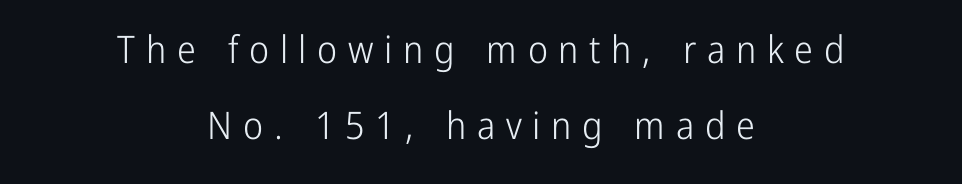
Layout note: lines centered. Each letter keeps its own natural width here, so spacing adapts to shape. No letter is thick-stroked: the sample isn't bold. Every character sits straight up, as roman type does.
